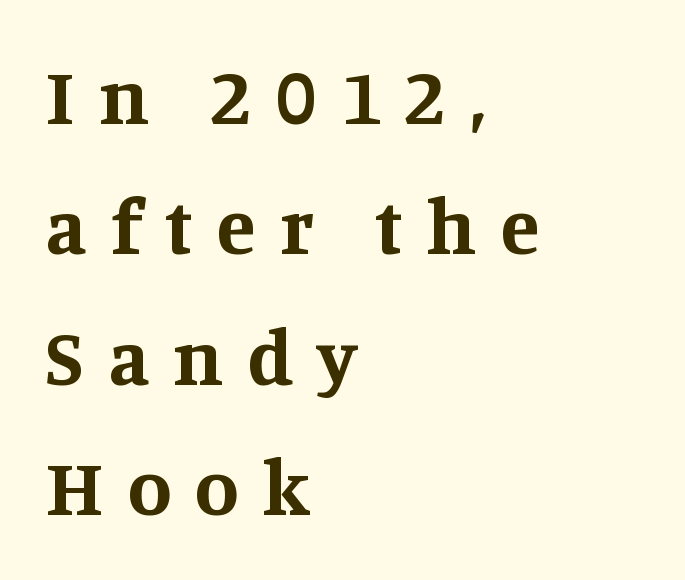
Check under the words: just untouched page. The block of text has a typical density, with ordinary space between rows. The rendering inserts visible extra space after every character. A student would call this left alignment; a typographer would say flush left, rag right. Letterform terminals end in serifs throughout the passage. Do the characters align in a grid? No, the font is proportional.
